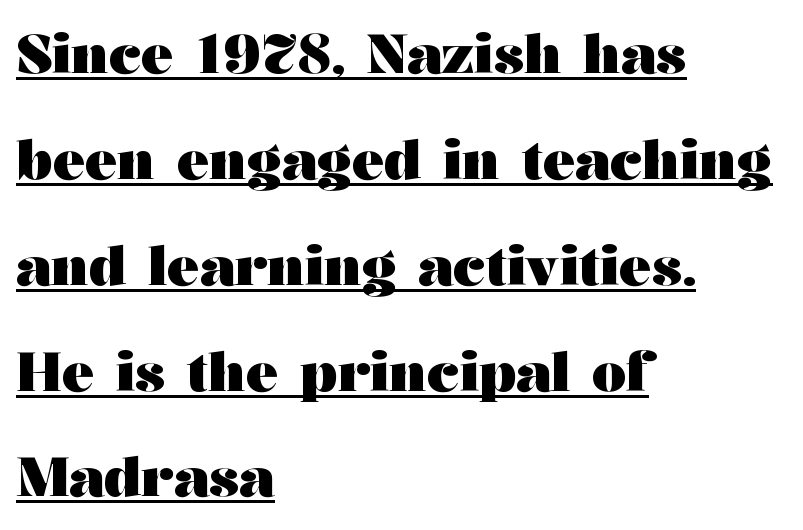
Left-aligned paragraph, ragged on the right. The lines are spread far apart with generous leading. Glance below the letters and you will spot a drawn line. It's the straight-up-and-down kind of type. Strokes here are thick enough to call this a true bold.
